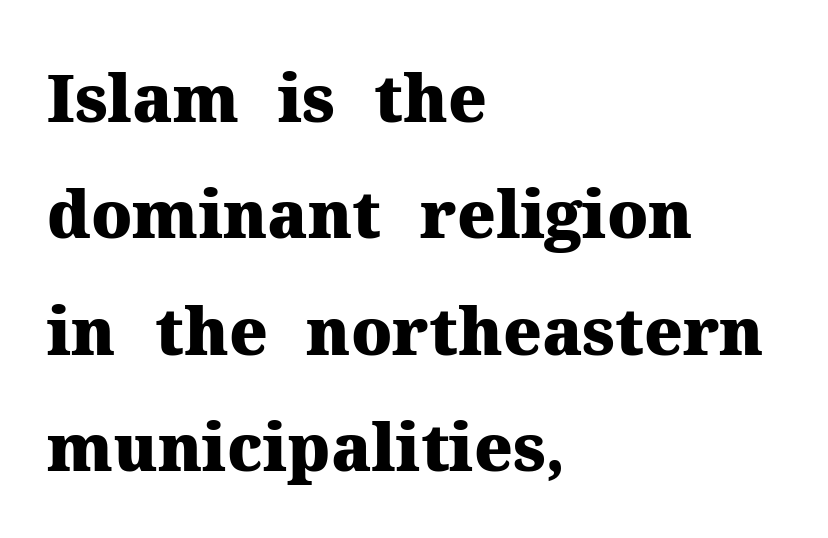
{"serif": "yes", "italic": "no", "bold": "yes", "weight": "heavy", "width": "normal", "stroke_contrast": "medium", "x_height": "medium", "monospaced": "no", "underline": "no", "align": "left", "line_spacing_ratio": 1.79, "letter_spacing": "normal", "letter_spacing_em": 0.0, "glyph_px": 65}
